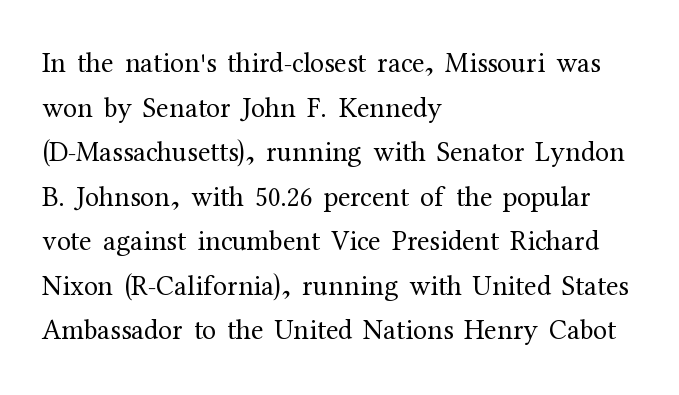
The image shows 28 px regular-weight serif type, upright; set left-aligned, normal line spacing (1.59x), normal letter spacing, not underlined; medium stroke contrast and a medium x-height.
